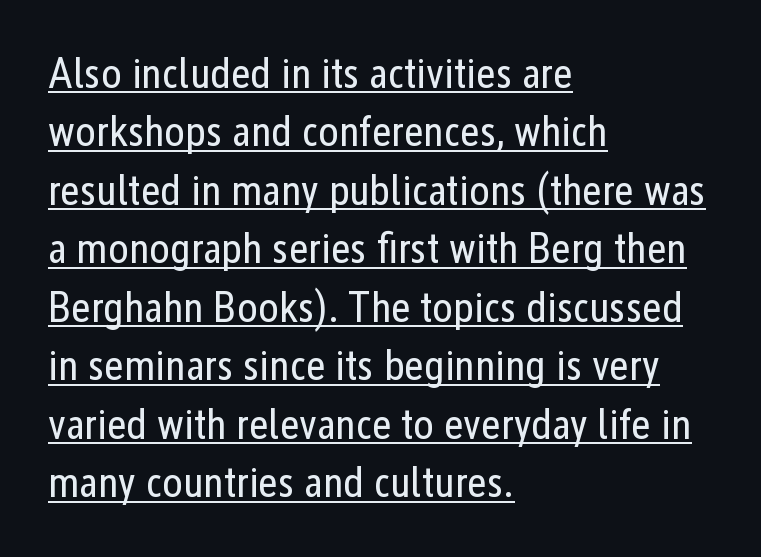
Proportional: the letters do not fall into vertical columns. The letters look calm and open, with moderate or lighter stems. Looks like someone drew a line under every word here. In terms of leading, this rendering sits right in the middle. The glyphs in this specimen are sans serif. Alignment: flush left.
